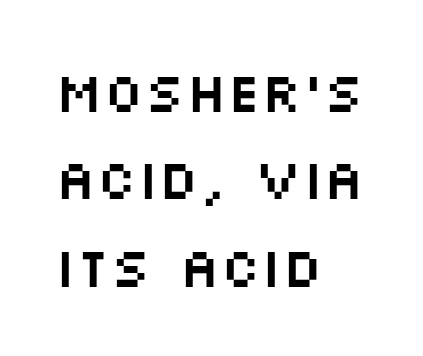
{"serif": "no", "italic": "no", "width": "wide", "stroke_contrast": "medium", "x_height": "large", "monospaced": "no", "underline": "no", "align": "left", "line_spacing": "normal", "line_spacing_ratio": 1.59, "letter_spacing": "normal", "letter_spacing_em": 0.0, "glyph_px": 55}
